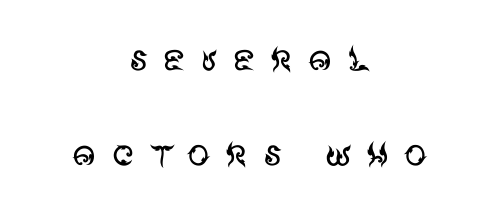
{"serif": "no", "italic": "no", "bold": "no", "weight": "regular", "width": "normal", "stroke_contrast": "medium", "x_height": "large", "monospaced": "no", "underline": "no", "align": "center", "line_spacing": "loose", "line_spacing_ratio": 2.06, "letter_spacing": "wide", "letter_spacing_em": 0.3, "glyph_px": 46}
